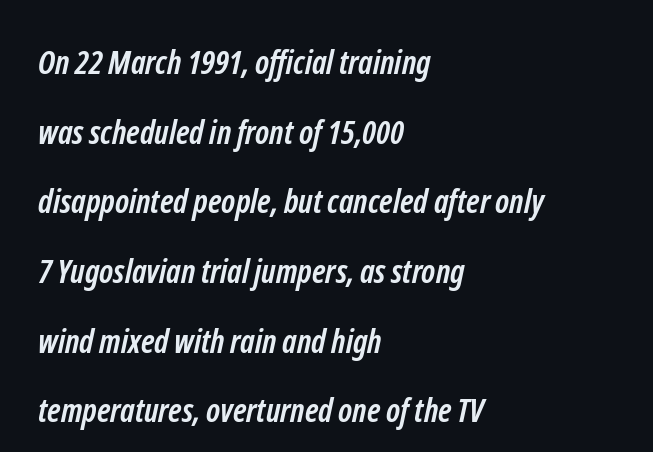
A dark, heavy texture on the line: the type is bold. Serifs: no, the terminals of the letterforms are clean. Observe the ordinary spacing: letters are neighbours, not strangers. Letters rest on an invisible, unmarked baseline. The letters advance in unequal steps, a hallmark of proportional type. The typesetter chose a ragged-right arrangement here.
